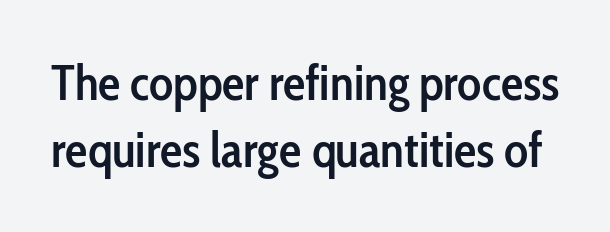
Line spacing here is normal. Words float on clear page, feet unadorned. The tracking reads as untouched default to a designer's eye. Strokes here are thickened, but only to semibold level. The rendering uses natural spacing where letterforms have individual widths. Rendered with straight, roman letterforms.
